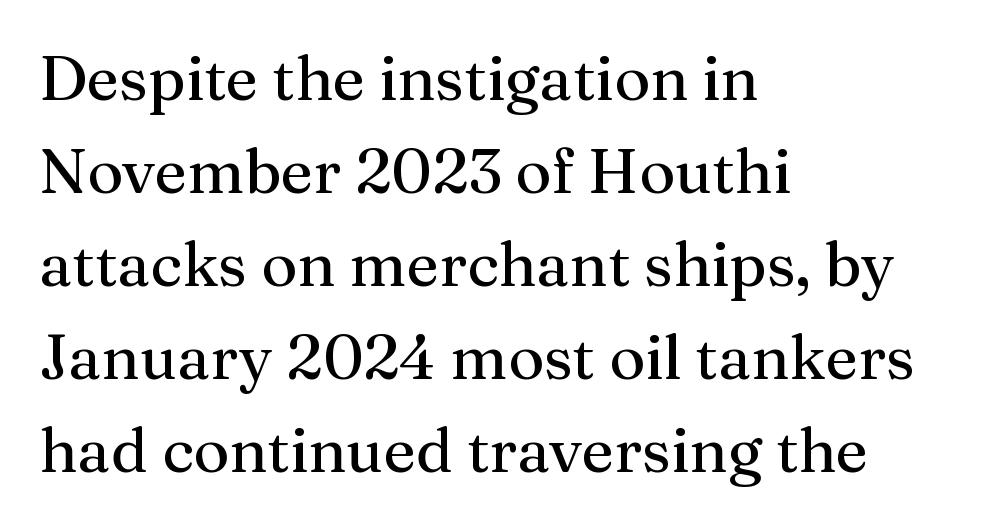
{"serif": "yes", "italic": "no", "width": "normal", "stroke_contrast": "medium", "x_height": "medium", "monospaced": "no", "underline": "no", "align": "left", "line_spacing": "normal", "line_spacing_ratio": 1.5, "letter_spacing": "normal", "letter_spacing_em": 0.0, "glyph_px": 62}
